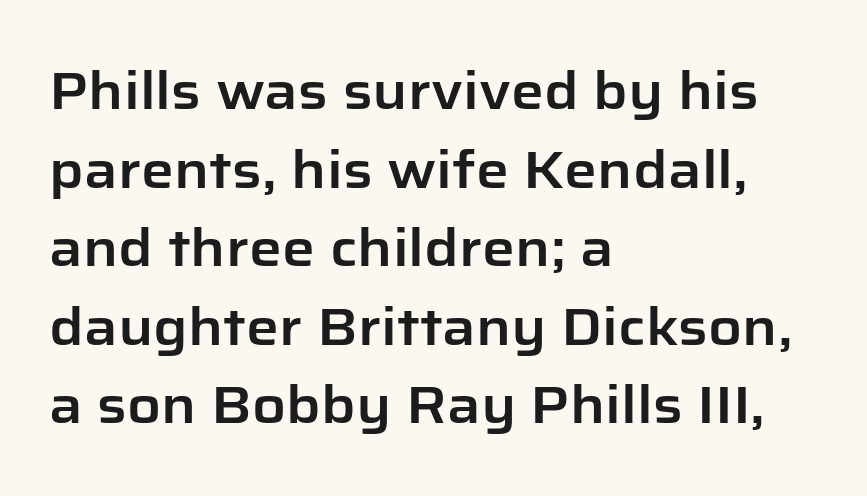
{"serif": "no", "italic": "no", "width": "normal", "stroke_contrast": "low", "x_height": "medium", "monospaced": "no", "underline": "no", "align": "left", "line_spacing": "normal", "line_spacing_ratio": 1.51, "letter_spacing": "normal", "letter_spacing_em": 0.0, "glyph_px": 52}
